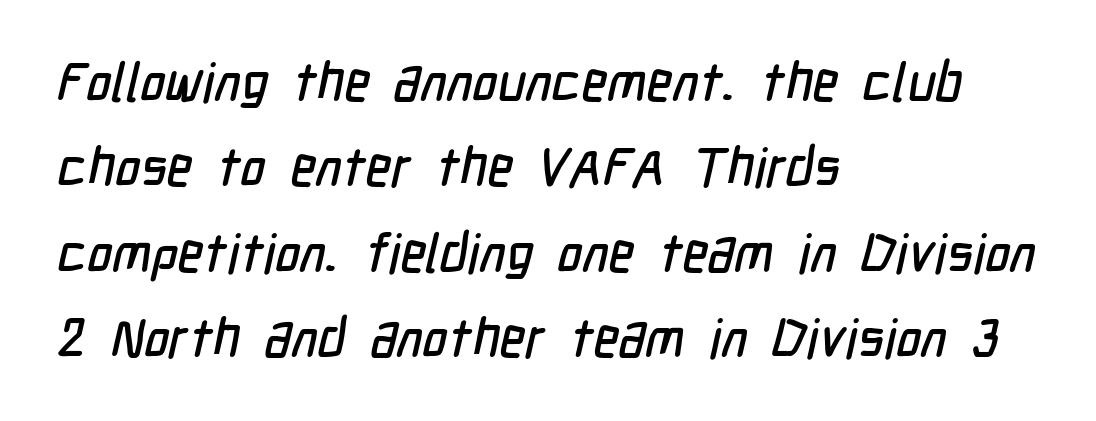
Q: Is the typeface a serif or a sans-serif typeface? A: Sans-serif.
Q: Is the text underlined? A: No.
Q: How is the paragraph aligned? A: Left-aligned.
Q: Is the spacing between letters normal or unusually wide? A: Normal.
Q: Is the spacing between lines tight, normal or loose? A: Normal.
Q: Width (condensed, normal, or wide)? A: Condensed.
Q: Stroke contrast? A: Low.
Q: x-height? A: Medium.
Q: Monospaced? A: No.
